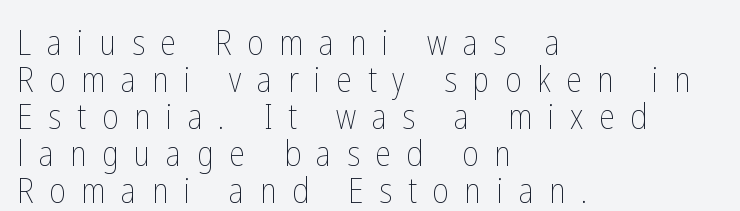
The words here are not underlined. A typesetter would call this proportional, since set widths differ per character. Designer's note — italics off, roman on. Where is the straight margin? On the left.
